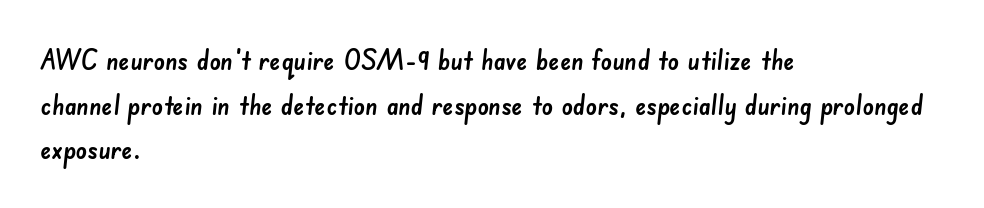
Look at the tracking — it's just the regular setting, nothing added. The face used here is proportionally spaced, like ordinary book or web type. Rows of type keep a routine distance in the vertical direction. Rule under the text: the space is simply empty. The rendering shows plain stroke endings on the letterforms — a sans-serif design. The typesetter chose a ragged-right arrangement here.
